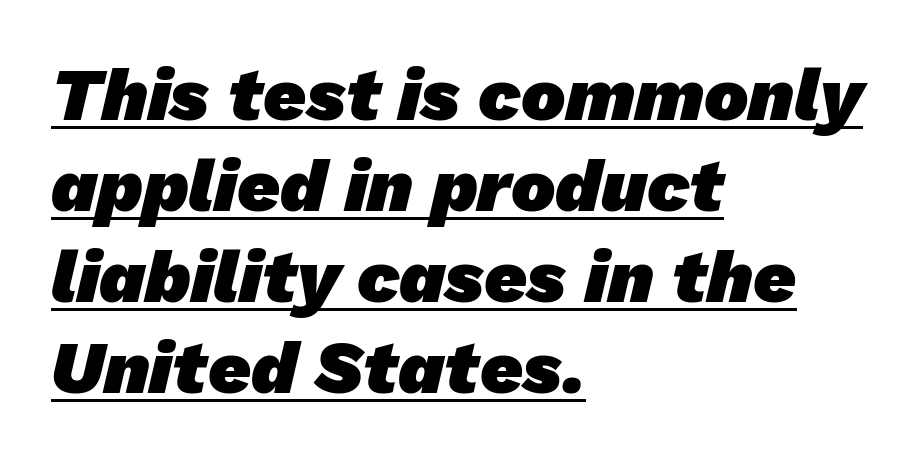
The image shows 74 px heavy sans-serif type; set left-aligned, line spacing 1.23x, normal letter spacing, underlined; low stroke contrast and a medium x-height.
